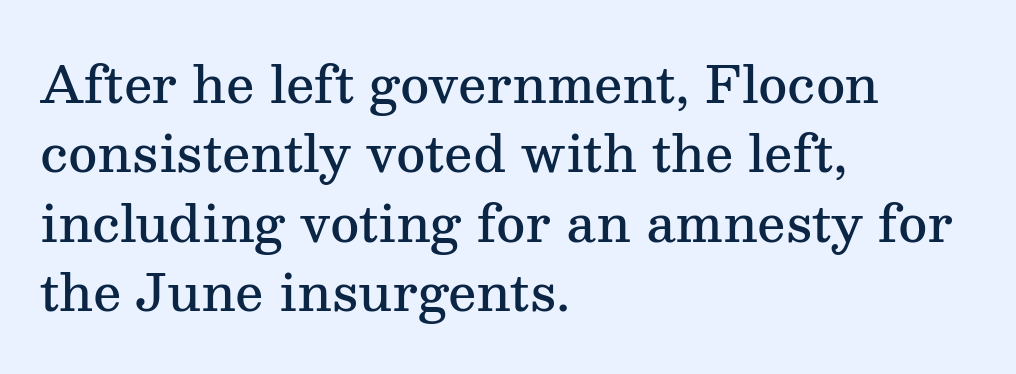
Q: Is the text bold? A: Semi-bold.
Q: Is the text italic (slanted)? A: No, it is upright.
Q: Is the typeface a serif or a sans-serif typeface? A: Serif.
Q: Is the text underlined? A: No.
Q: How is the paragraph aligned? A: Left-aligned.
Q: Is the spacing between letters normal or unusually wide? A: Normal.
Q: Is the spacing between lines tight, normal or loose? A: Normal.
Q: Width (condensed, normal, or wide)? A: Normal.
Q: Stroke contrast? A: Medium.
Q: x-height? A: Medium.
Q: Monospaced? A: No.
